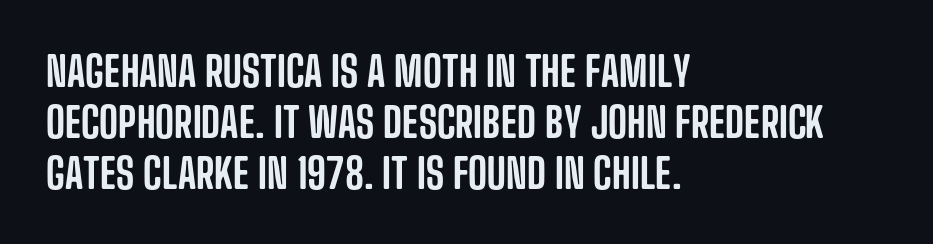
Quick note: underline off. Each letter keeps its own natural width here, so spacing adapts to shape. Notice how the passage keeps a crisp vertical edge on the left only. It's the straight-up-and-down kind of type. Examine the stroke ends and you'll find no serifs. There is no visible air inserted between adjacent glyphs.
